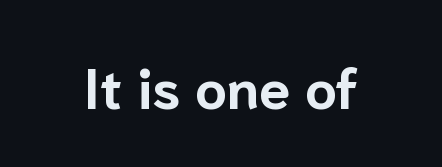
The image shows 56 px bold sans-serif type, upright; set normal letter spacing, not underlined; low stroke contrast and a medium x-height.
